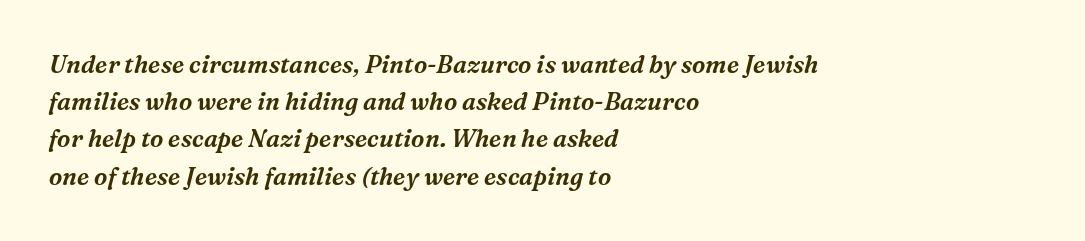
{"italic": "yes", "lean": "right", "slant_degrees": 16, "underline": "no", "align": "left", "line_spacing": "normal", "line_spacing_ratio": 1.55, "letter_spacing": "normal", "letter_spacing_em": 0.0, "glyph_px": 24}
